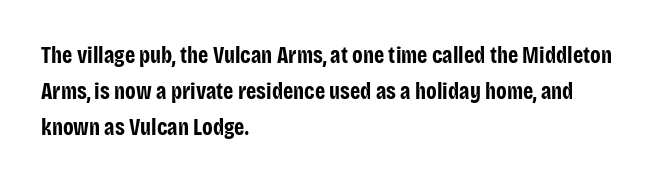
The image shows 23 px bold type, upright; set left-aligned, normal line spacing (1.56x), normal letter spacing, not underlined.
